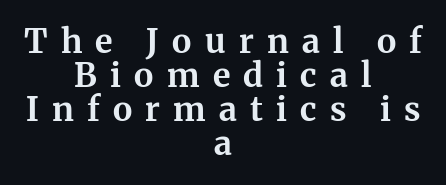
The image shows 33 px bold serif type, upright; set centered, tight line spacing (1.03x), unusually wide letter spacing (+0.4 em), not underlined; medium stroke contrast and a medium x-height.
